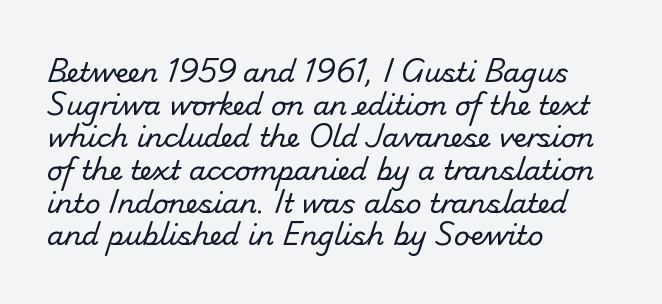
These glyphs show unthickened strokes, regular width or finer. The glyphs are unaccompanied by any horizontal stroke below them. The horizontal fit of the characters is conventional and even. The rendering anchors every line to the left-hand side.
